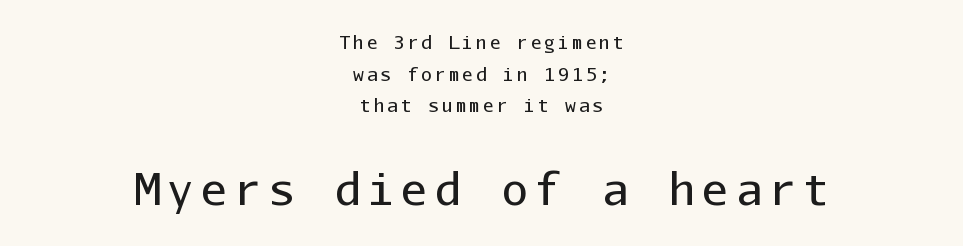
The passage shown is not bold in any degree. These lines stack symmetrically, like a column narrowing and widening about its center. This is sans-serif lettering, the kind often seen on screens and signage. The passage shown begins with its smaller block and ends with its larger one. Italic: no, the glyphs are upright roman. Each row of text sits above clean, open space.
